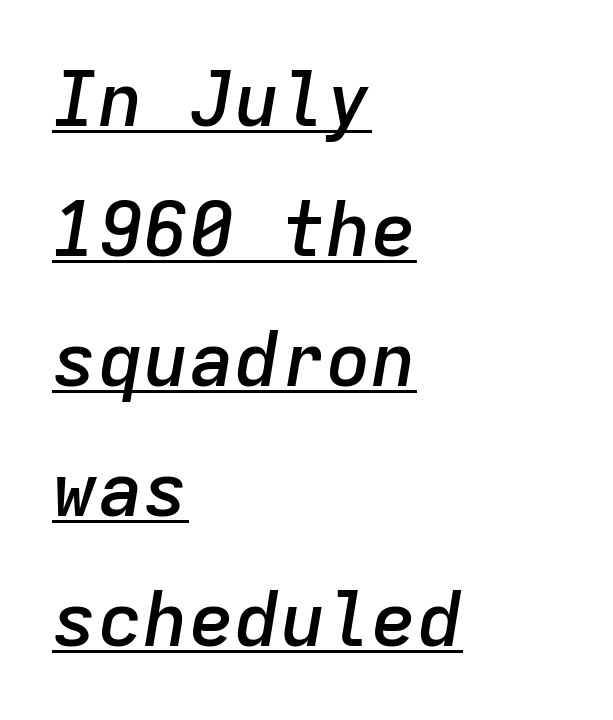
Every letter is mildly thick-stroked: semibold rather than bold. Emphasis-style slanted type is in use. These lines are rendered in a fixed-pitch font. Students, note that the glyphs here touch the page at normal intervals. Notice how a bar underscores the lettering throughout.
